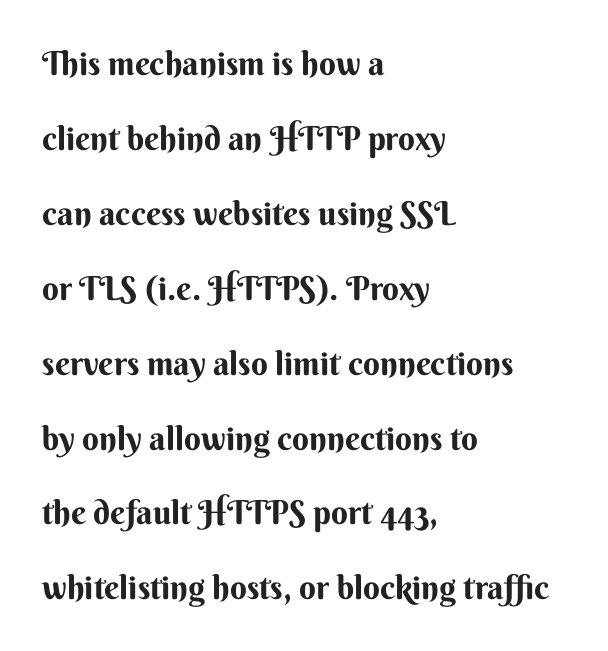
{"serif": "no", "italic": "no", "width": "normal", "stroke_contrast": "medium", "x_height": "small", "monospaced": "no", "underline": "no", "align": "left", "line_spacing": "loose", "line_spacing_ratio": 2.27, "letter_spacing": "normal", "letter_spacing_em": 0.0, "glyph_px": 33}
